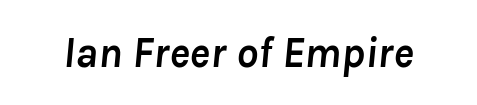
The image shows 43 px semibold type, italic (leaning right); set normal letter spacing, not underlined; low stroke contrast and a medium x-height.
